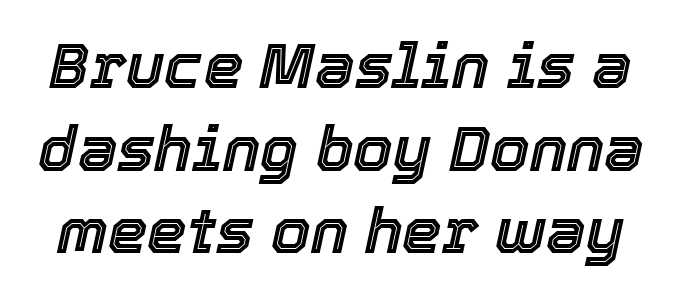
Each letter keeps its own natural width here, so spacing adapts to shape. The designer left line spacing at the default. The type is set solid horizontally, with unmodified tracking. Emphasis-style slanted type is in use.
